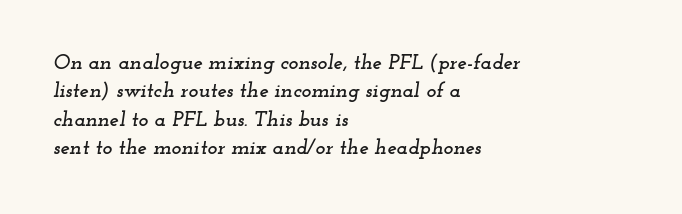
The image shows 21 px text type, italic (leaning right); set left-aligned, normal line spacing (1.35x), normal letter spacing, not underlined.
